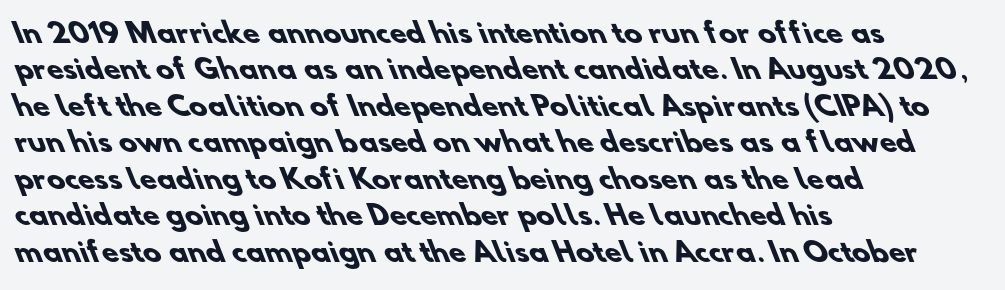
Quick note: interline space is typical. Quick note: underline off. If you drew a ruler down the left edge, every line would touch it. How are the letters spaced? Ordinarily, with no added tracking. Weight: bold.
